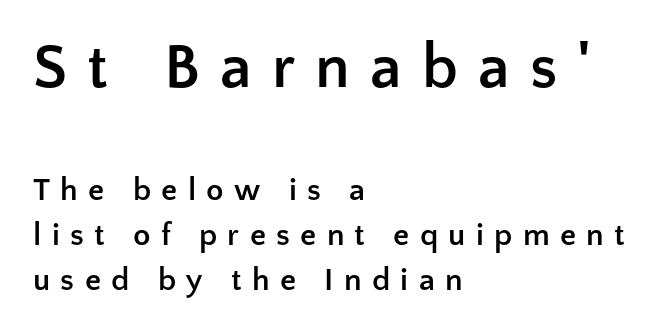
The image shows 63 px semibold sans-serif type, upright; set left-aligned, normal line spacing (1.41x), unusually wide letter spacing (+0.32 em), not underlined; the first (top) block is 1.97x larger; low stroke contrast and a medium x-height.
